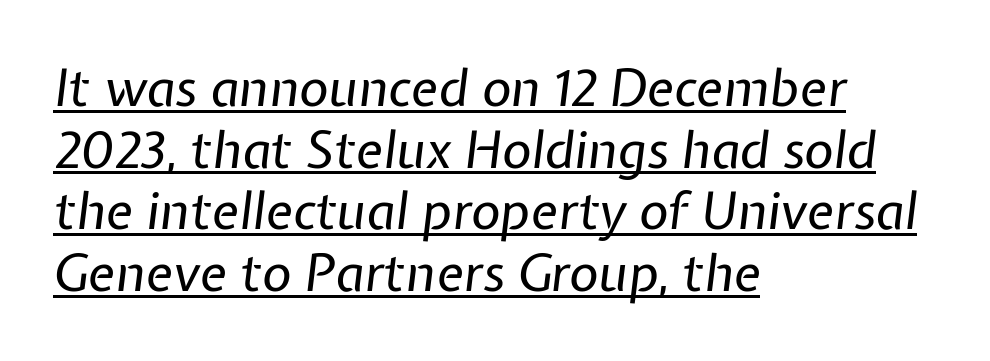
The image shows 51 px regular-weight type, italic (leaning right); set left-aligned, line spacing 1.21x, normal letter spacing, underlined; low stroke contrast and a medium x-height.
